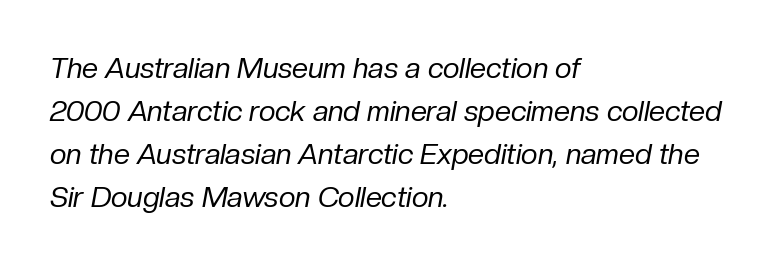
Q: Is the text bold? A: No.
Q: Is the text italic (slanted)? A: Yes, it leans right by about 10 degrees.
Q: Is the text underlined? A: No.
Q: How is the paragraph aligned? A: Left-aligned.
Q: Is the spacing between letters normal or unusually wide? A: Normal.
Q: Is the spacing between lines tight, normal or loose? A: Normal.
Q: Width (condensed, normal, or wide)? A: Normal.
Q: Stroke contrast? A: Low.
Q: x-height? A: Medium.
Q: Monospaced? A: No.
